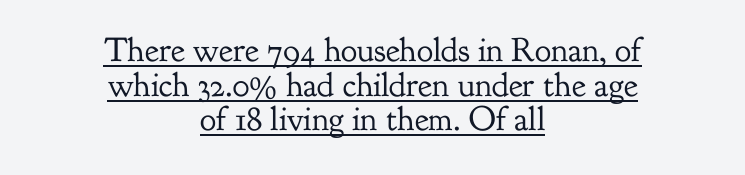
Q: Is the text bold? A: No.
Q: Is the text italic (slanted)? A: No, it is upright.
Q: Is the typeface a serif or a sans-serif typeface? A: Serif.
Q: Is the text underlined? A: Yes.
Q: How is the paragraph aligned? A: Centered.
Q: Is the spacing between letters normal or unusually wide? A: Normal.
Q: Is the spacing between lines tight, normal or loose? A: Tight.
Q: Width (condensed, normal, or wide)? A: Normal.
Q: Stroke contrast? A: Low.
Q: x-height? A: Small.
Q: Monospaced? A: No.
